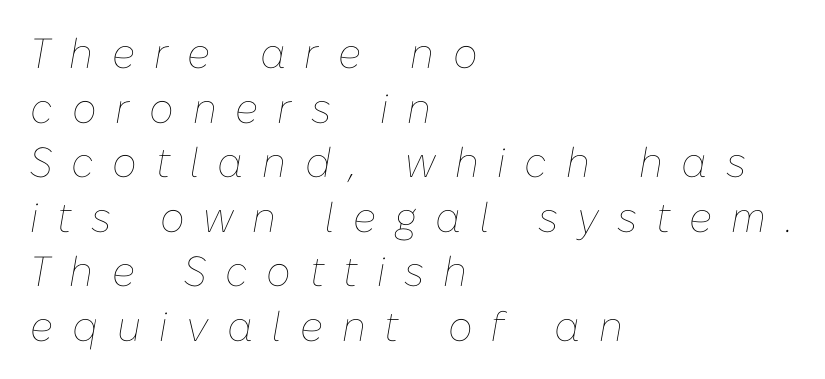
Q: Is the text bold? A: No.
Q: Is the text italic (slanted)? A: Yes, it leans right by about 10 degrees.
Q: Is the text underlined? A: No.
Q: How is the paragraph aligned? A: Left-aligned.
Q: Is the spacing between letters normal or unusually wide? A: Unusually wide.
Q: Is the spacing between lines tight, normal or loose? A: Normal.
Q: Width (condensed, normal, or wide)? A: Normal.
Q: Stroke contrast? A: Low.
Q: x-height? A: Medium.
Q: Monospaced? A: No.
